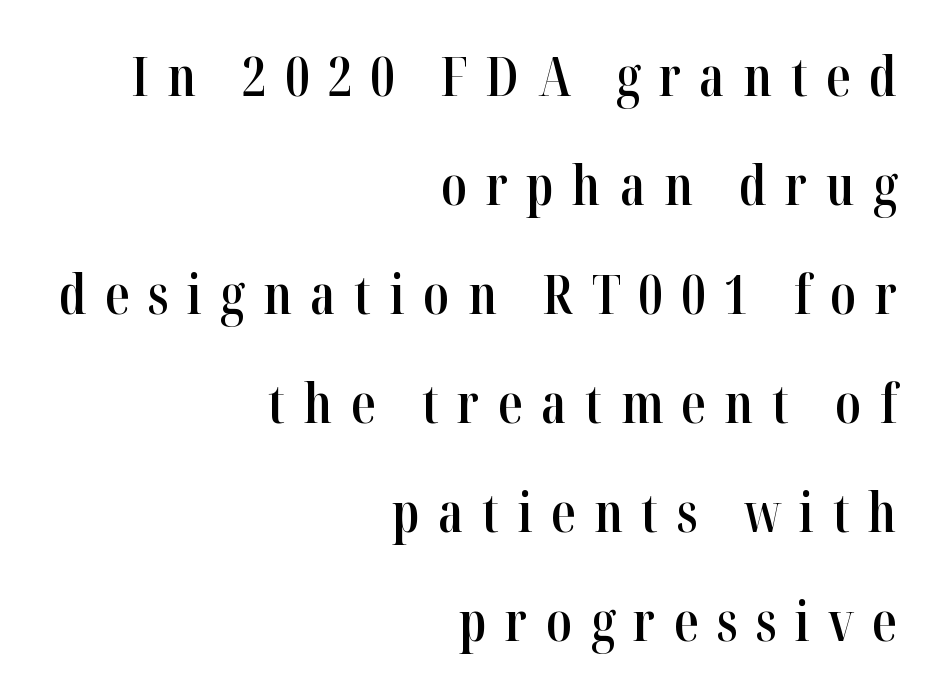
Q: Is the text bold? A: Semi-bold.
Q: Is the text italic (slanted)? A: No, it is upright.
Q: Is the typeface a serif or a sans-serif typeface? A: Serif.
Q: Is the text underlined? A: No.
Q: How is the paragraph aligned? A: Right-aligned.
Q: Is the spacing between letters normal or unusually wide? A: Unusually wide.
Q: Is the spacing between lines tight, normal or loose? A: Loose.
Q: Width (condensed, normal, or wide)? A: Condensed.
Q: Stroke contrast? A: High.
Q: x-height? A: Medium.
Q: Monospaced? A: No.
